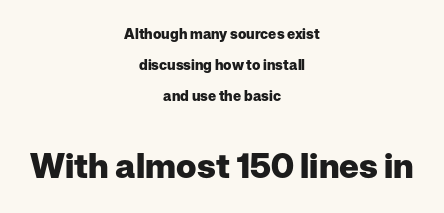
The image shows 34 px heavy sans-serif type, upright; set centered, loose line spacing (2.22x), normal letter spacing, not underlined; the second (bottom) block is 2.43x larger; low stroke contrast and a medium x-height.
